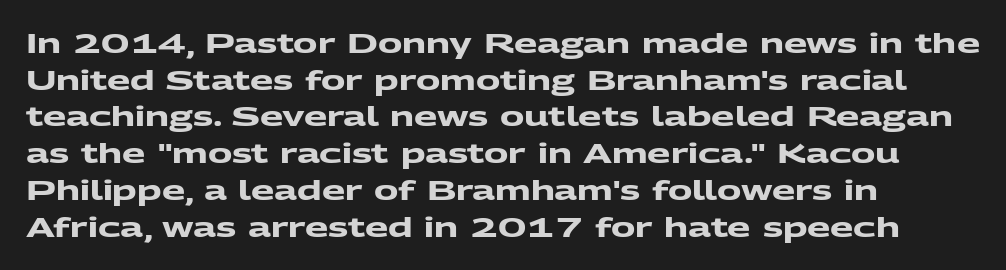
The image shows 27 px bold type; set left-aligned, normal line spacing (1.36x), normal letter spacing, not underlined.
